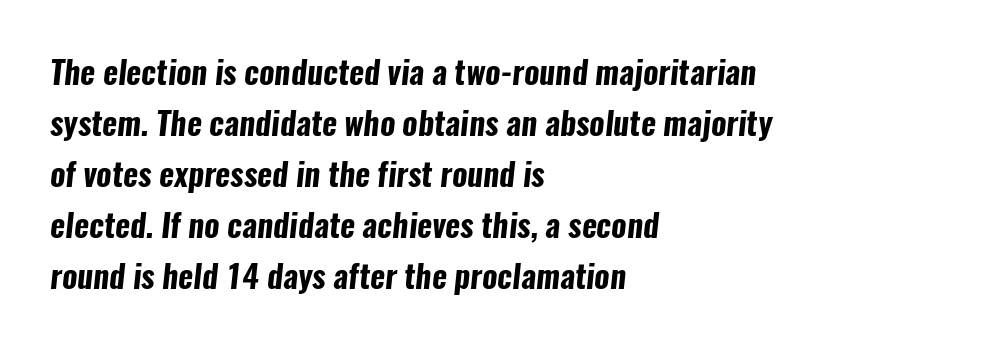
{"serif": "no", "bold": "yes", "weight": "bold", "width": "condensed", "stroke_contrast": "low", "x_height": "medium", "monospaced": "no", "underline": "no", "align": "left", "line_spacing": "normal", "line_spacing_ratio": 1.59, "letter_spacing": "normal", "letter_spacing_em": 0.0, "glyph_px": 32}
